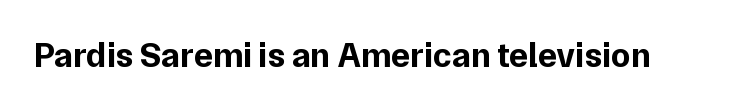
Tall strokes in this sample are plumb rather than angled. Varying glyph widths throughout — classic text-font behaviour. Default kerning and tracking; the words read as compact shapes. Its strokes are broad and dark, the hallmark of bold type. Quick note: underline off.
